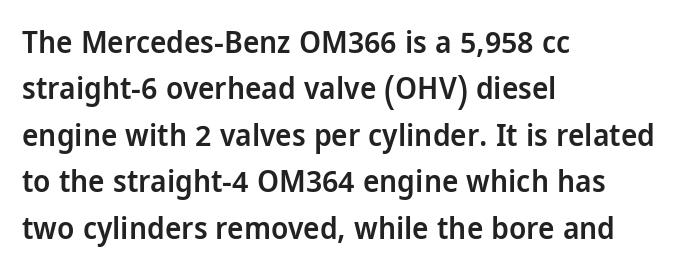
Q: Is the text bold? A: Semi-bold.
Q: Is the text italic (slanted)? A: No, it is upright.
Q: Is the typeface a serif or a sans-serif typeface? A: Sans-serif.
Q: Is the text underlined? A: No.
Q: How is the paragraph aligned? A: Left-aligned.
Q: Is the spacing between letters normal or unusually wide? A: Normal.
Q: Is the spacing between lines tight, normal or loose? A: Normal.
Q: Width (condensed, normal, or wide)? A: Condensed.
Q: Stroke contrast? A: Low.
Q: x-height? A: Large.
Q: Monospaced? A: No.
